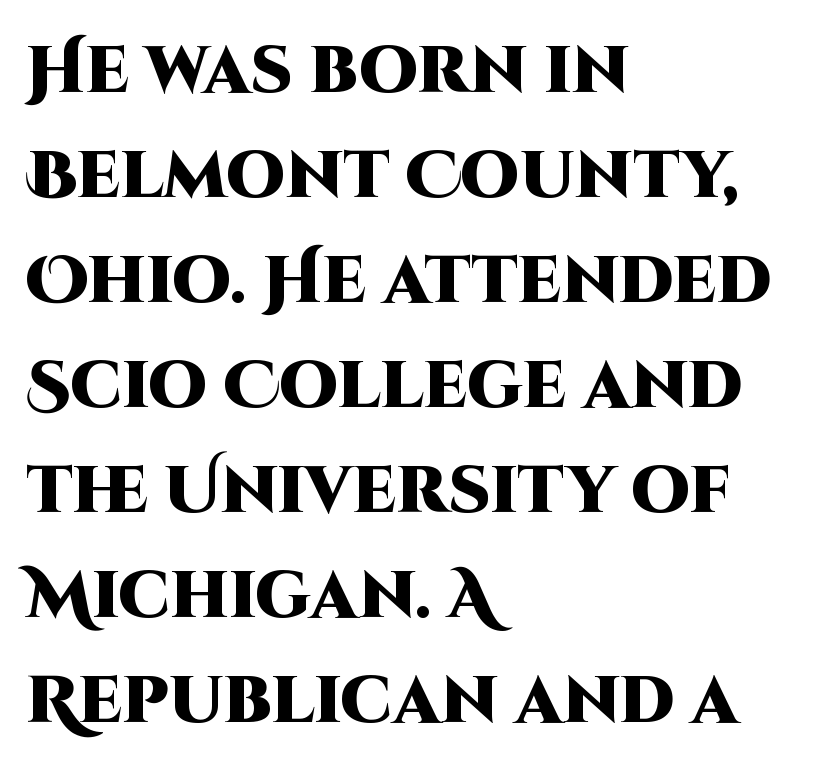
Regular leading. Examine the stroke ends and you'll find no serifs. Tracking here is standard; glyphs follow each other at the usual distance. It's the straight-up-and-down kind of type. Anything drawn beneath the words? Only blank space. Note the varied advance widths — an 'i' is clearly narrower than an 'm'.
